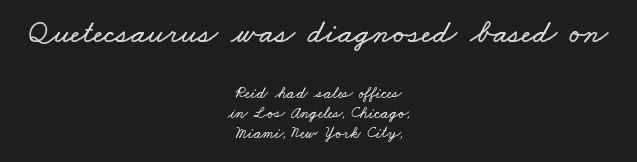
Q: Is the text underlined? A: No.
Q: How is the paragraph aligned? A: Centered.
Q: Is the spacing between letters normal or unusually wide? A: Normal.
Q: Which block of text is set in a larger size, the first (top) or the second (bottom)? A: The first (top) one.
Q: Width (condensed, normal, or wide)? A: Wide.
Q: Stroke contrast? A: Low.
Q: x-height? A: Small.
Q: Monospaced? A: No.
